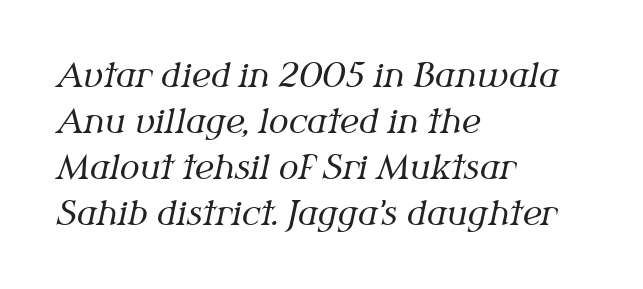
{"serif": "yes", "italic": "yes", "lean": "right", "slant_degrees": 12, "bold": "no", "weight": "regular", "width": "normal", "stroke_contrast": "medium", "x_height": "medium", "monospaced": "no", "underline": "no", "align": "left", "line_spacing": "normal", "line_spacing_ratio": 1.39, "letter_spacing": "normal", "letter_spacing_em": 0.0, "glyph_px": 33}
